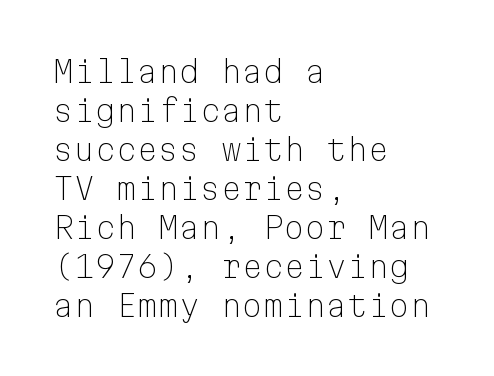
{"serif": "no", "italic": "no", "bold": "no", "weight": "light", "width": "normal", "stroke_contrast": "low", "x_height": "medium", "monospaced": "yes", "underline": "no", "align": "left", "line_spacing": "normal", "line_spacing_ratio": 1.3, "letter_spacing": "normal", "letter_spacing_em": 0.0, "glyph_px": 30}
